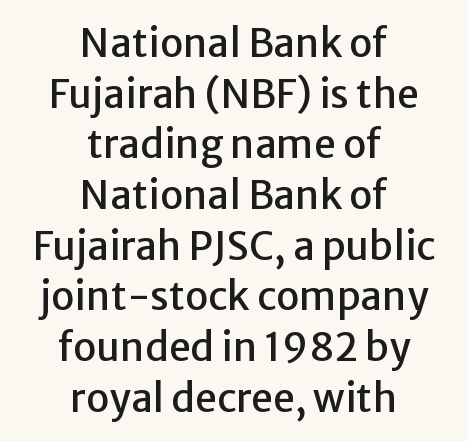
The image shows 39 px sans-serif type, upright; set centered, normal line spacing (1.3x), normal letter spacing, not underlined; low stroke contrast and a medium x-height.
